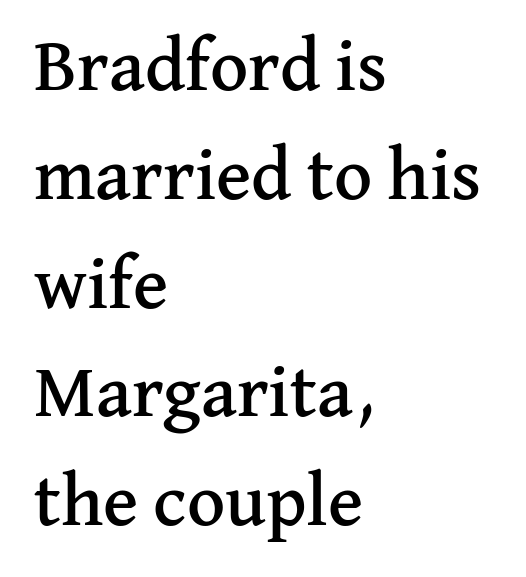
Is this a fixed-width face? No — the glyphs have proportional, varying widths. All the whitespace from short lines collects on the right. These lines were composed using upright roman letters. This sample uses a serif face.
